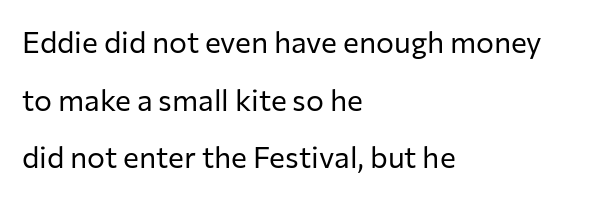
{"serif": "no", "italic": "no", "bold": "no", "weight": "regular", "width": "normal", "stroke_contrast": "low", "x_height": "medium", "monospaced": "no", "underline": "no", "align": "left", "line_spacing": "loose", "line_spacing_ratio": 1.92, "letter_spacing": "normal", "letter_spacing_em": 0.0, "glyph_px": 30}
